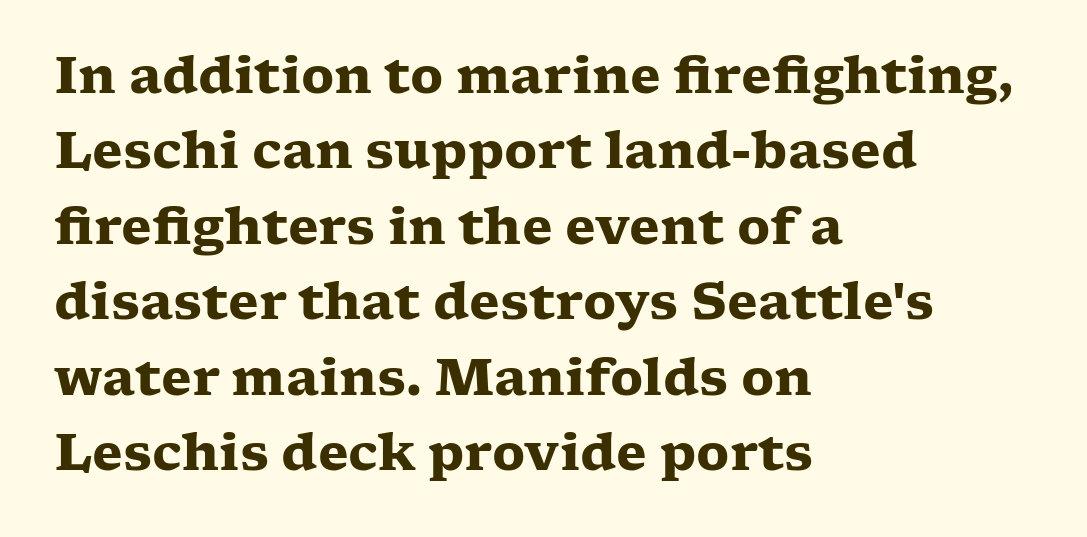
Q: Is the text bold? A: Yes.
Q: Is the text italic (slanted)? A: No, it is upright.
Q: Is the typeface a serif or a sans-serif typeface? A: Serif.
Q: Is the text underlined? A: No.
Q: How is the paragraph aligned? A: Left-aligned.
Q: Is the spacing between letters normal or unusually wide? A: Normal.
Q: Is the spacing between lines tight, normal or loose? A: Normal.
Q: Width (condensed, normal, or wide)? A: Wide.
Q: Stroke contrast? A: Low.
Q: x-height? A: Medium.
Q: Monospaced? A: No.
